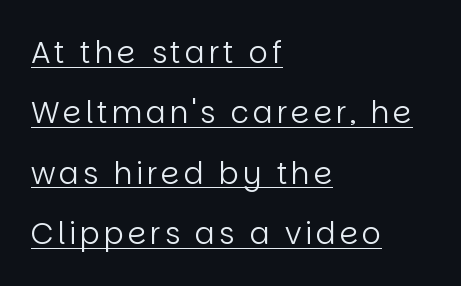
Q: Is the text bold? A: No.
Q: Is the text italic (slanted)? A: No, it is upright.
Q: Is the typeface a serif or a sans-serif typeface? A: Sans-serif.
Q: Is the text underlined? A: Yes.
Q: How is the paragraph aligned? A: Left-aligned.
Q: Is the spacing between lines tight, normal or loose? A: Loose.
Q: Width (condensed, normal, or wide)? A: Normal.
Q: Stroke contrast? A: Low.
Q: x-height? A: Large.
Q: Monospaced? A: No.
